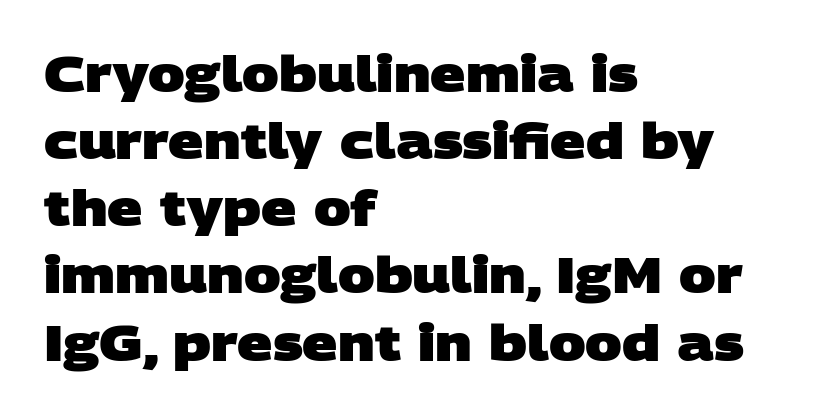
{"serif": "no", "bold": "yes", "weight": "heavy", "width": "wide", "stroke_contrast": "low", "x_height": "large", "monospaced": "no", "underline": "no", "align": "left", "line_spacing": "normal", "line_spacing_ratio": 1.37, "letter_spacing": "normal", "letter_spacing_em": 0.0, "glyph_px": 49}
